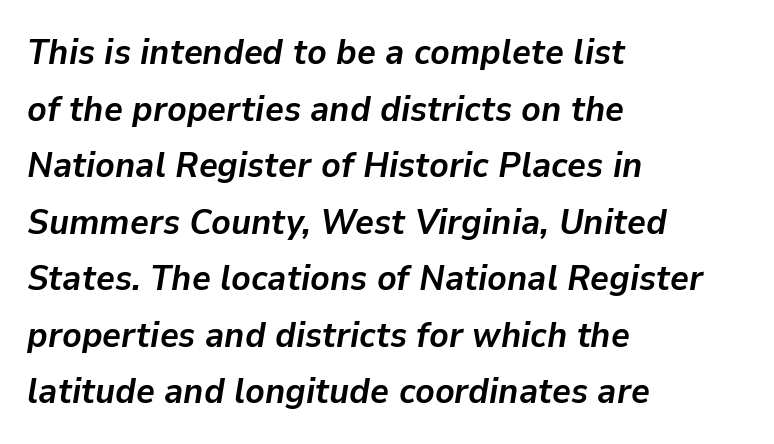
The image shows 36 px semibold type, italic (leaning right); set left-aligned, normal line spacing (1.57x), normal letter spacing, not underlined; low stroke contrast and a medium x-height.
